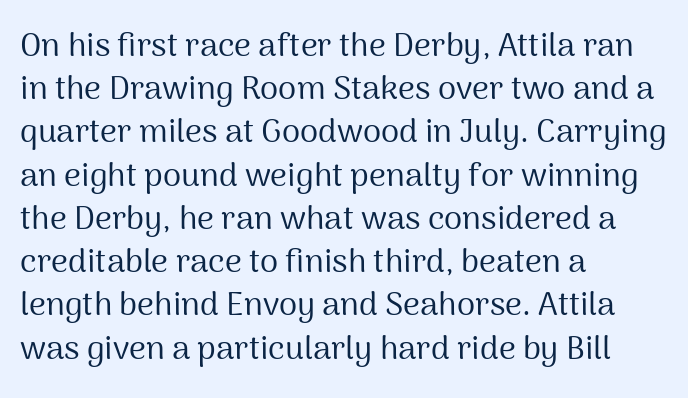
{"serif": "no", "italic": "no", "bold": "no", "weight": "regular", "width": "normal", "stroke_contrast": "medium", "x_height": "medium", "monospaced": "no", "underline": "no", "align": "left", "line_spacing": "normal", "line_spacing_ratio": 1.31, "letter_spacing": "normal", "letter_spacing_em": 0.0, "glyph_px": 33}
